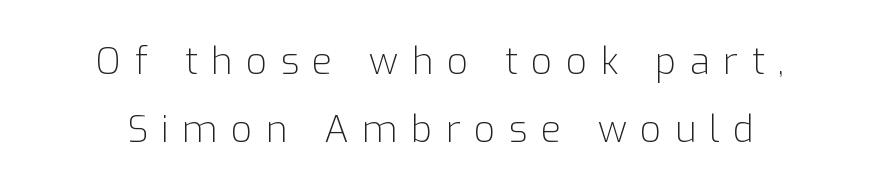
Q: Is the text bold? A: No.
Q: Is the text italic (slanted)? A: No, it is upright.
Q: Is the typeface a serif or a sans-serif typeface? A: Sans-serif.
Q: Is the text underlined? A: No.
Q: Is the spacing between letters normal or unusually wide? A: Unusually wide.
Q: Width (condensed, normal, or wide)? A: Normal.
Q: Stroke contrast? A: Low.
Q: x-height? A: Medium.
Q: Monospaced? A: No.
